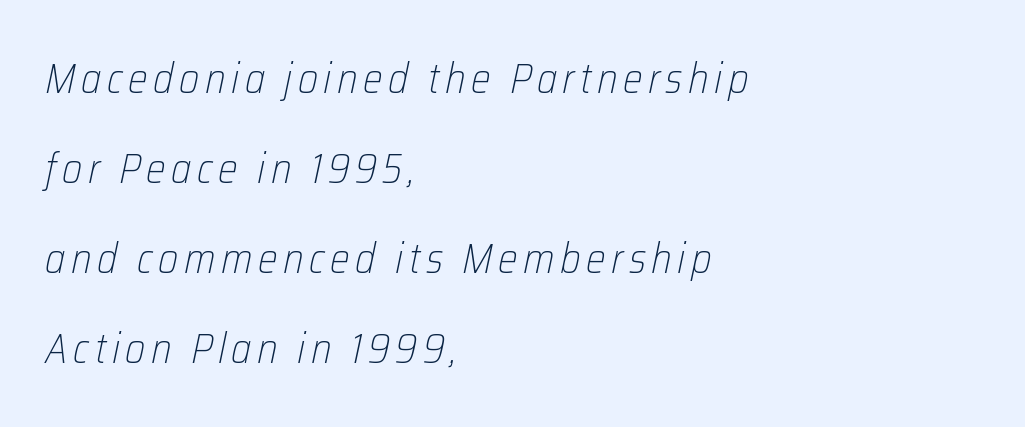
{"italic": "yes", "lean": "right", "slant_degrees": 12, "bold": "no", "weight": "light", "width": "condensed", "stroke_contrast": "low", "x_height": "medium", "monospaced": "no", "underline": "no", "align": "left", "line_spacing": "loose", "line_spacing_ratio": 2.14, "glyph_px": 42}
